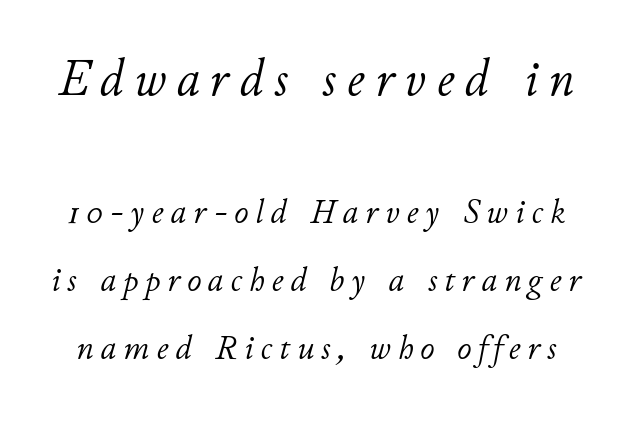
On a weight scale, this lands at 450 or below. Letters rest on an invisible, unmarked baseline. Scale decreases going downward across the two blocks. If you drew a line through each stem, it would be angled. This sample has the flowing, uneven cadence of proportional lettering.
